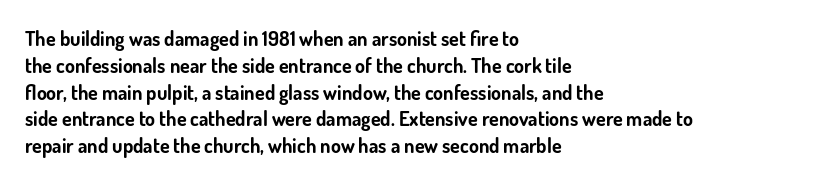
The image shows 20 px bold type, upright; set left-aligned, normal line spacing (1.34x), normal letter spacing, not underlined.
